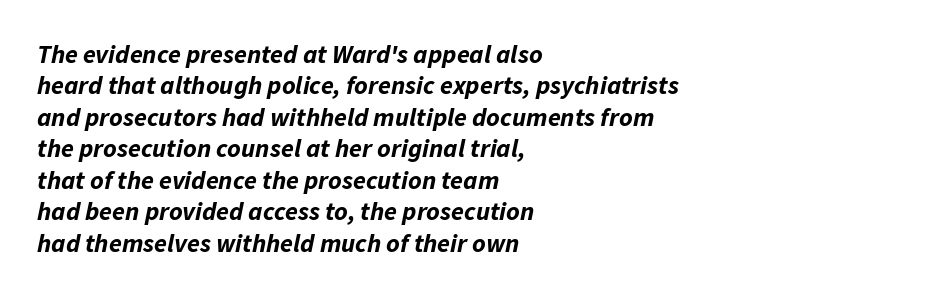
{"italic": "yes", "lean": "right", "slant_degrees": 11, "bold": "yes", "underline": "no", "align": "left", "line_spacing_ratio": 1.21, "letter_spacing": "normal", "letter_spacing_em": 0.0, "glyph_px": 26}
